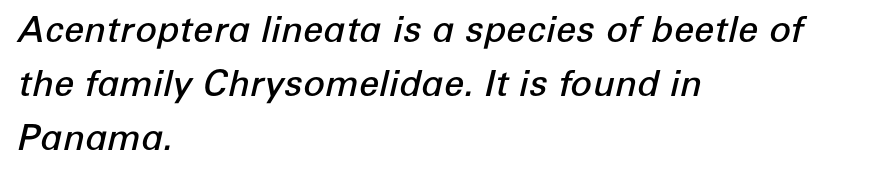
The image shows 36 px semibold type, italic (leaning right); set left-aligned, normal line spacing (1.5x), normal letter spacing, not underlined; low stroke contrast and a medium x-height.
